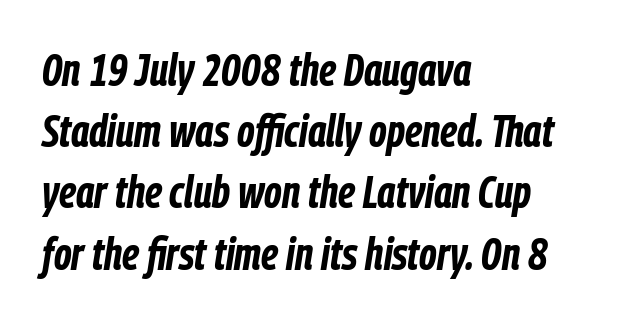
Q: Is the text bold? A: Yes.
Q: Is the text italic (slanted)? A: Yes, it leans right by about 9 degrees.
Q: Is the text underlined? A: No.
Q: How is the paragraph aligned? A: Left-aligned.
Q: Is the spacing between letters normal or unusually wide? A: Normal.
Q: Is the spacing between lines tight, normal or loose? A: Normal.
Q: Width (condensed, normal, or wide)? A: Condensed.
Q: Stroke contrast? A: Low.
Q: x-height? A: Medium.
Q: Monospaced? A: No.
